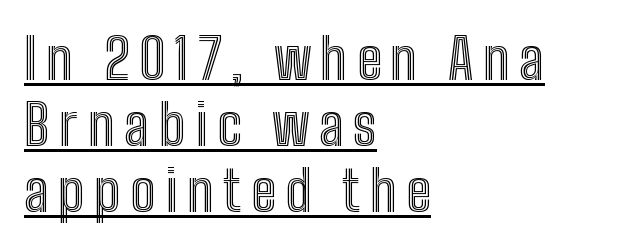
{"italic": "no", "width": "condensed", "x_height": "medium", "monospaced": "no", "underline": "yes", "align": "left", "line_spacing_ratio": 1.18, "glyph_px": 56}
